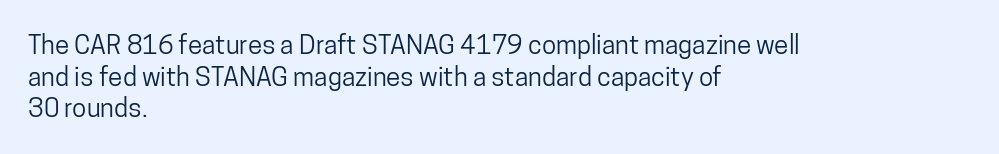
The image shows 26 px text type, upright; set left-aligned, line spacing 1.22x, normal letter spacing, not underlined.
